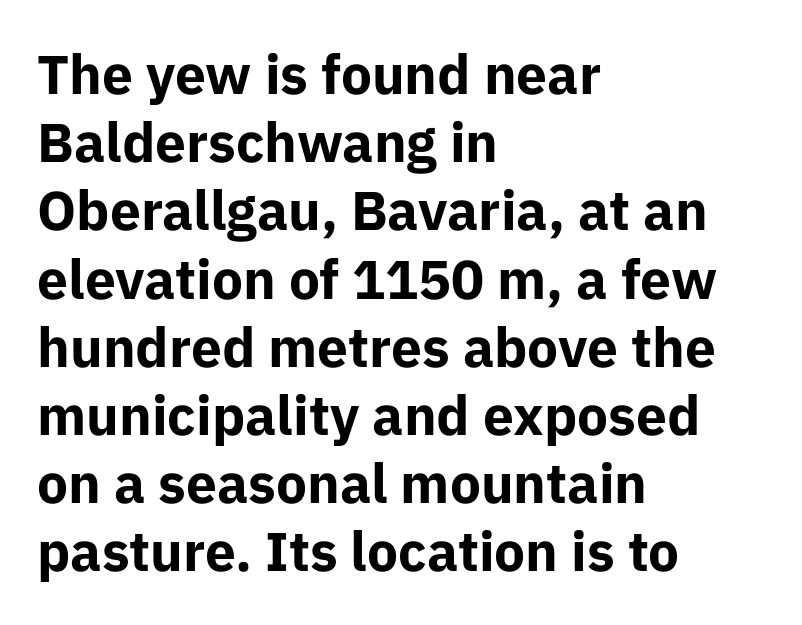
The image shows 55 px bold sans-serif type, upright; set left-aligned, line spacing 1.24x, normal letter spacing, not underlined; low stroke contrast and a medium x-height.
